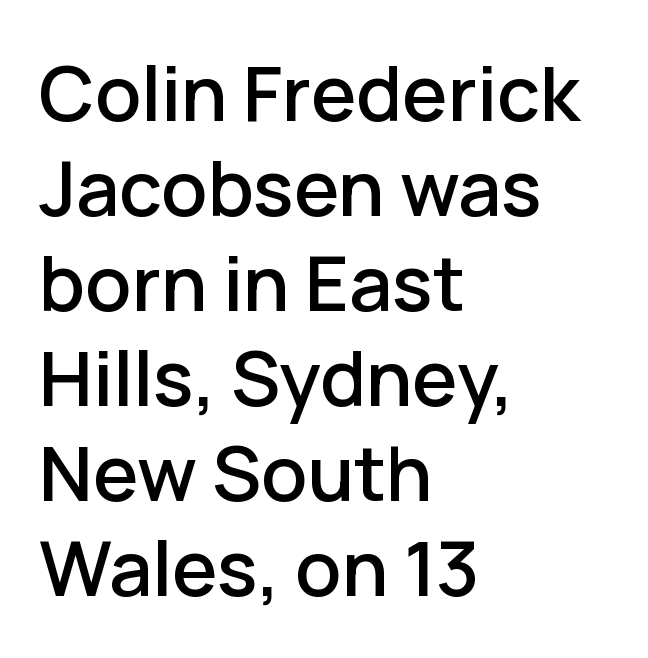
Q: Is the text italic (slanted)? A: No, it is upright.
Q: Is the typeface a serif or a sans-serif typeface? A: Sans-serif.
Q: Is the text underlined? A: No.
Q: How is the paragraph aligned? A: Left-aligned.
Q: Is the spacing between letters normal or unusually wide? A: Normal.
Q: Is the spacing between lines tight, normal or loose? A: Normal.
Q: Width (condensed, normal, or wide)? A: Normal.
Q: Stroke contrast? A: Low.
Q: x-height? A: Medium.
Q: Monospaced? A: No.
